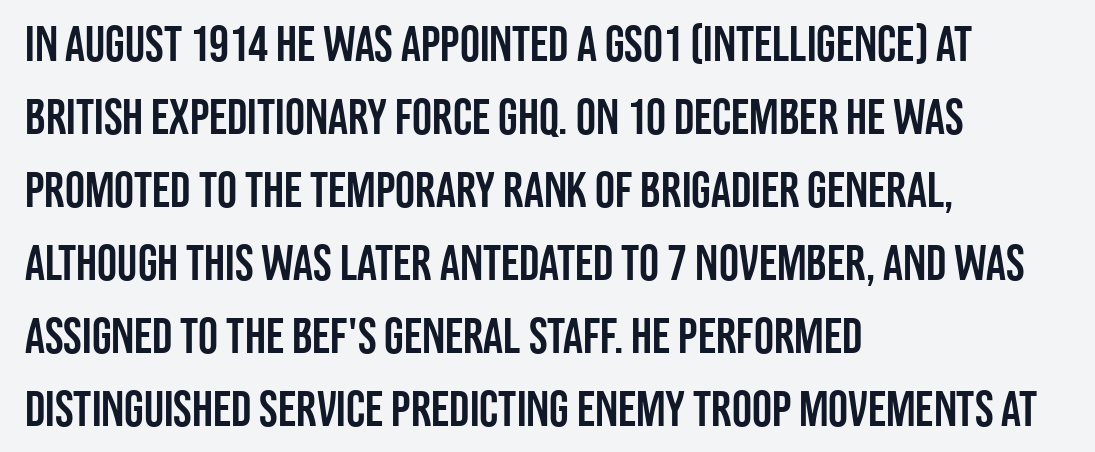
Q: Is the text italic (slanted)? A: No, it is upright.
Q: Is the typeface a serif or a sans-serif typeface? A: Sans-serif.
Q: Is the text underlined? A: No.
Q: How is the paragraph aligned? A: Left-aligned.
Q: Is the spacing between letters normal or unusually wide? A: Normal.
Q: Is the spacing between lines tight, normal or loose? A: Normal.
Q: Width (condensed, normal, or wide)? A: Condensed.
Q: Stroke contrast? A: Low.
Q: x-height? A: Large.
Q: Monospaced? A: No.
